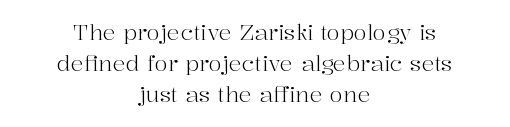
Q: Is the text bold? A: No.
Q: Is the text italic (slanted)? A: No, it is upright.
Q: Is the text underlined? A: No.
Q: How is the paragraph aligned? A: Centered.
Q: Is the spacing between letters normal or unusually wide? A: Normal.
Q: Is the spacing between lines tight, normal or loose? A: Normal.
